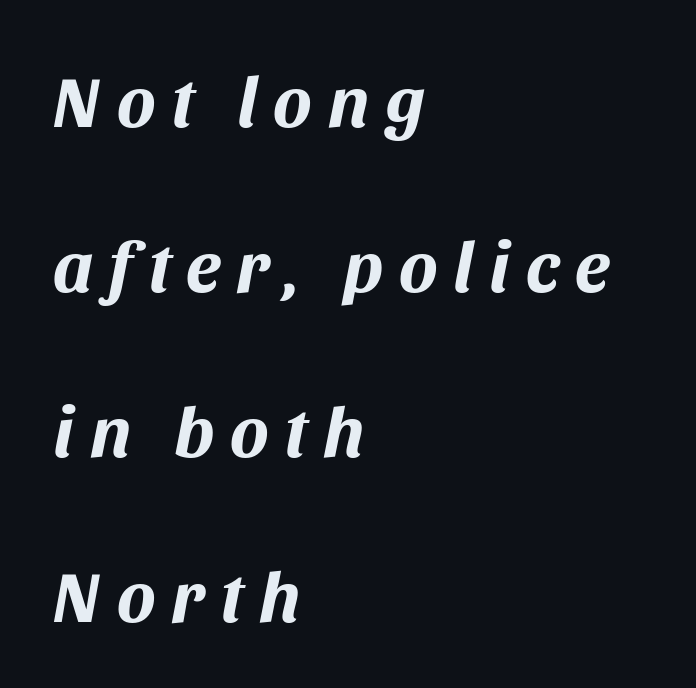
The image shows 72 px bold type, italic (leaning right); set left-aligned, loose line spacing (2.29x), unusually wide letter spacing (+0.22 em), not underlined; medium stroke contrast and a large x-height.
